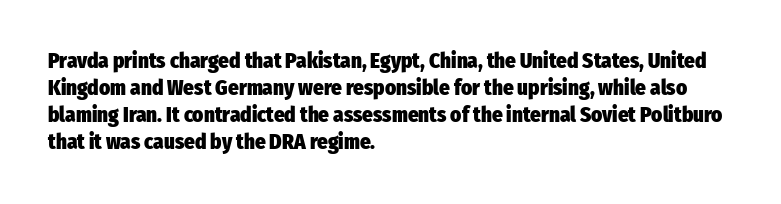
The image shows 21 px bold type, upright; set left-aligned, normal line spacing (1.29x), normal letter spacing, not underlined.
